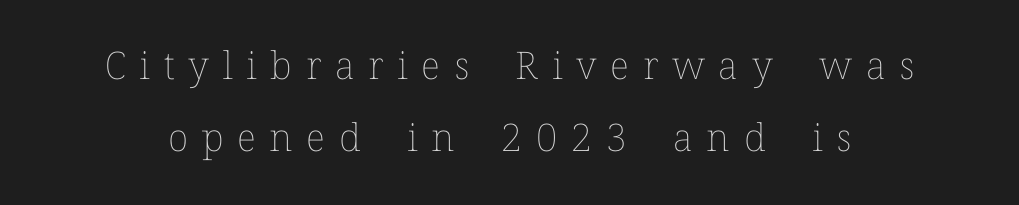
Q: Is the text bold? A: No.
Q: Is the text italic (slanted)? A: No, it is upright.
Q: Is the text underlined? A: No.
Q: Is the spacing between letters normal or unusually wide? A: Unusually wide.
Q: Is the spacing between lines tight, normal or loose? A: Loose.
Q: Width (condensed, normal, or wide)? A: Normal.
Q: Stroke contrast? A: Low.
Q: x-height? A: Medium.
Q: Monospaced? A: No.
